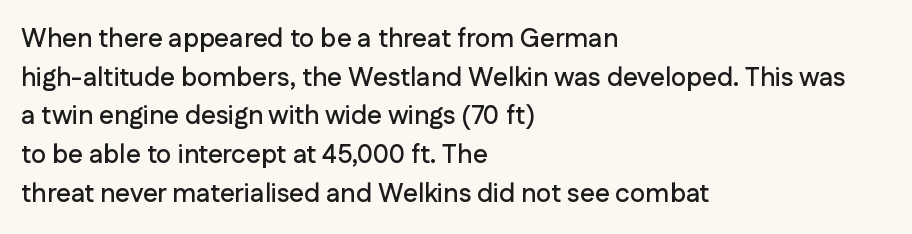
The image shows 26 px text type, upright; set left-aligned, normal line spacing (1.49x), normal letter spacing, not underlined.
